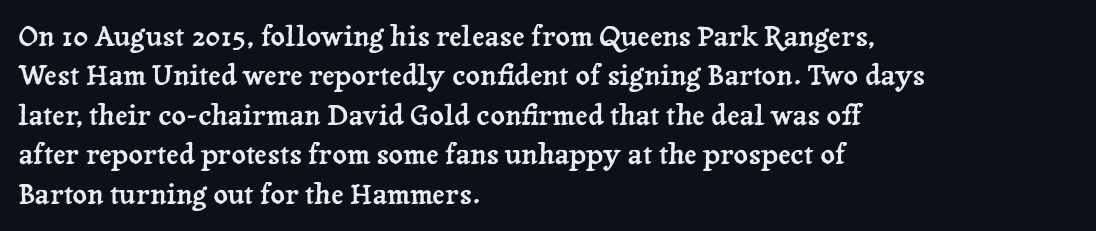
{"serif": "yes", "italic": "no", "width": "normal", "stroke_contrast": "low", "x_height": "medium", "monospaced": "no", "underline": "no", "align": "left", "line_spacing": "normal", "line_spacing_ratio": 1.41, "letter_spacing": "normal", "letter_spacing_em": 0.0, "glyph_px": 28}
